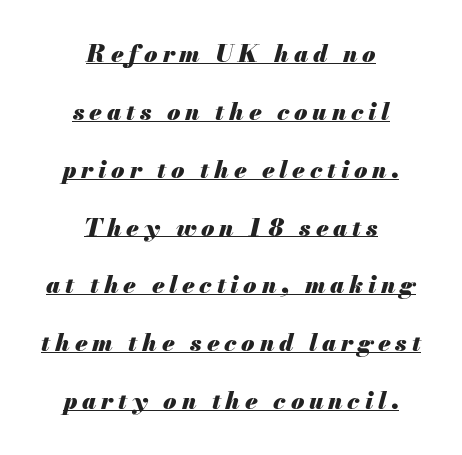
Q: Is the text bold? A: Yes.
Q: Is the text italic (slanted)? A: Yes, it leans right by about 13 degrees.
Q: Is the text underlined? A: Yes.
Q: How is the paragraph aligned? A: Centered.
Q: Is the spacing between letters normal or unusually wide? A: Unusually wide.
Q: Is the spacing between lines tight, normal or loose? A: Loose.
